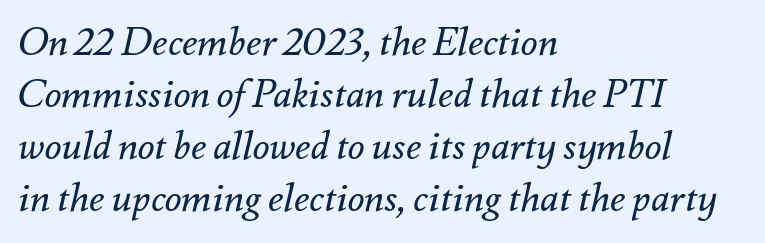
{"italic": "yes", "lean": "right", "slant_degrees": 12, "bold": "no", "weight": "regular", "width": "normal", "stroke_contrast": "medium", "x_height": "small", "monospaced": "no", "underline": "no", "align": "left", "line_spacing": "normal", "line_spacing_ratio": 1.33, "letter_spacing": "normal", "letter_spacing_em": 0.0, "glyph_px": 39}
